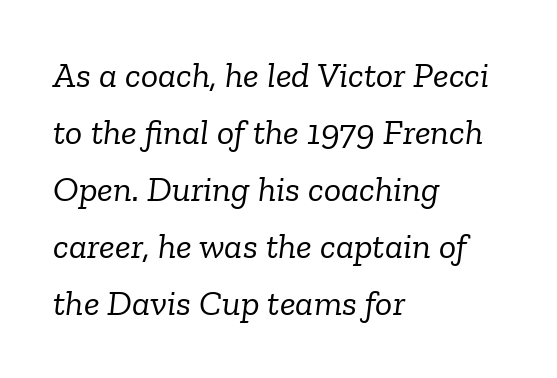
There is no visible air inserted between adjacent glyphs. All the whitespace from short lines collects on the right. Spacing verdict: proportional, widths tailored to each character. In terms of letterform style, serifs are clearly present. Vertically, the passage feels balanced, rows spaced as you'd expect.
